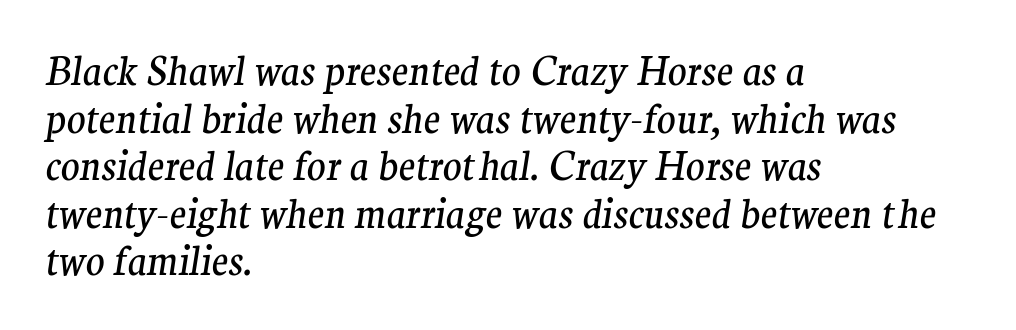
Font category for this specimen: serif. The passage shown is not underscored anywhere. Posture: slanted. Stems here are at most as thick as an everyday book face. These lines are rendered in a variable-pitch font.
